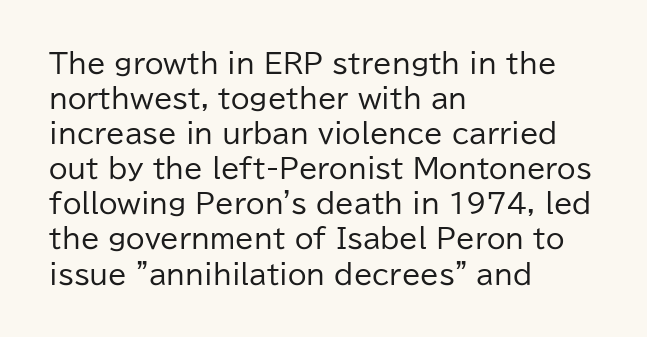
Q: Is the text bold? A: No.
Q: Is the text italic (slanted)? A: No, it is upright.
Q: Is the text underlined? A: No.
Q: How is the paragraph aligned? A: Left-aligned.
Q: Is the spacing between letters normal or unusually wide? A: Normal.
Q: Is the spacing between lines tight, normal or loose? A: Normal.
